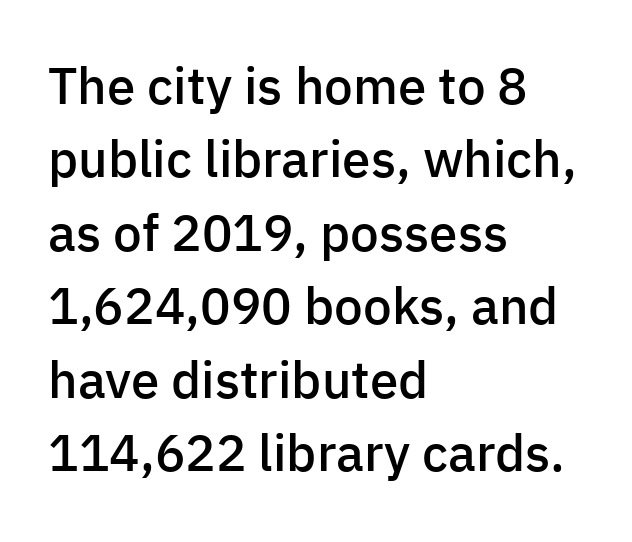
{"serif": "no", "italic": "no", "bold": "semi", "weight": "semibold", "width": "normal", "stroke_contrast": "low", "x_height": "medium", "monospaced": "no", "underline": "no", "align": "left", "line_spacing": "normal", "line_spacing_ratio": 1.44, "letter_spacing": "normal", "letter_spacing_em": 0.0, "glyph_px": 51}
